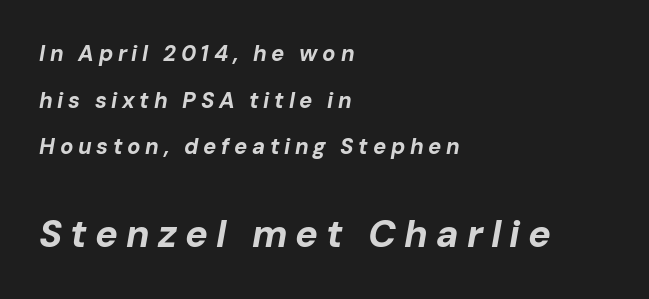
Q: Is the text bold? A: Yes.
Q: Is the text italic (slanted)? A: Yes, it leans right by about 10 degrees.
Q: Is the text underlined? A: No.
Q: How is the paragraph aligned? A: Left-aligned.
Q: Is the spacing between letters normal or unusually wide? A: Unusually wide.
Q: Is the spacing between lines tight, normal or loose? A: Loose.
Q: Which block of text is set in a larger size, the first (top) or the second (bottom)? A: The second (bottom) one.
Q: Width (condensed, normal, or wide)? A: Normal.
Q: Stroke contrast? A: Low.
Q: x-height? A: Medium.
Q: Monospaced? A: No.
